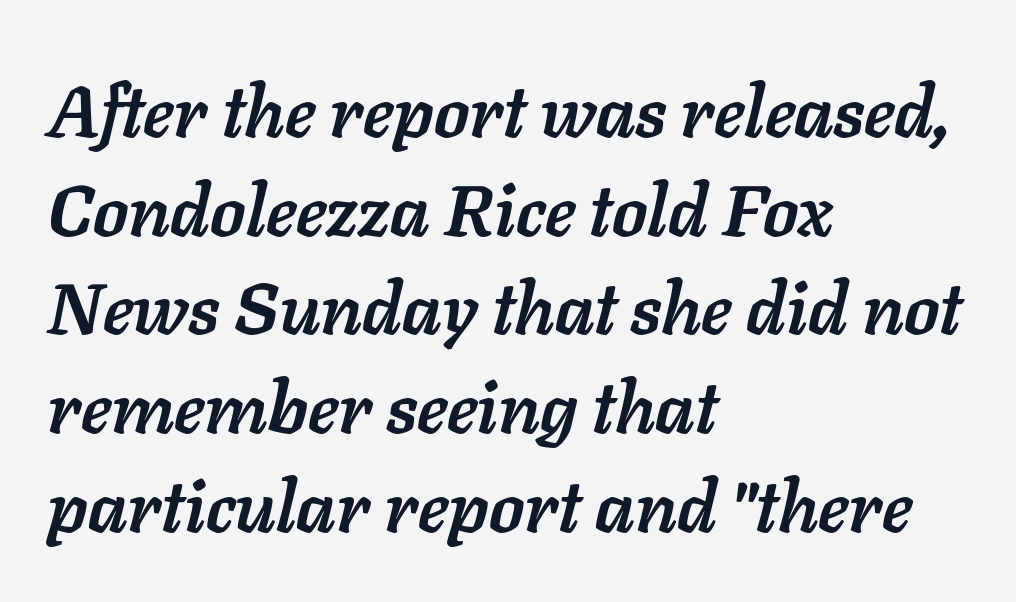
The image shows 72 px semibold type, italic (leaning right); set left-aligned, normal line spacing (1.37x), normal letter spacing, not underlined; low stroke contrast and a medium x-height.
